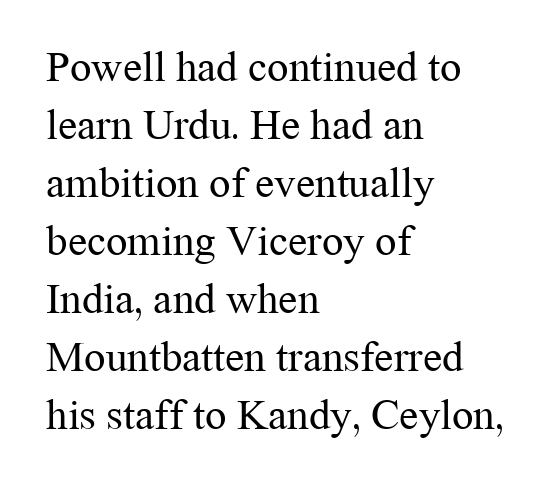
The image shows 43 px regular-weight serif type, upright; set left-aligned, normal line spacing (1.35x), normal letter spacing, not underlined; medium stroke contrast and a medium x-height.
